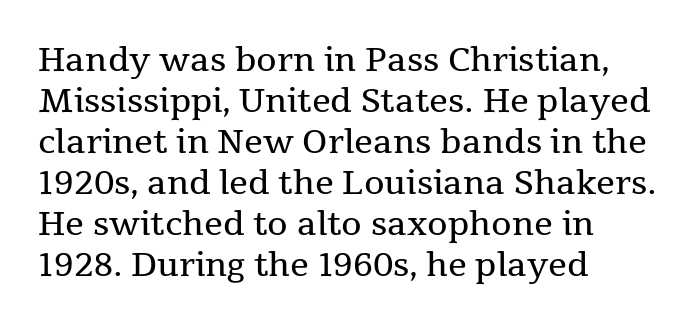
The image shows 33 px regular-weight serif type, upright; set left-aligned, line spacing 1.24x, normal letter spacing, not underlined; medium stroke contrast and a medium x-height.
